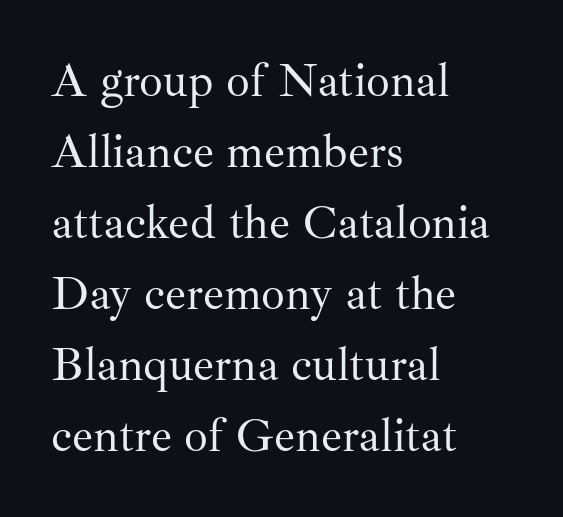
The image shows 47 px regular-weight serif type, upright; set left-aligned, normal line spacing (1.51x), normal letter spacing, not underlined; medium stroke contrast and a small x-height.
